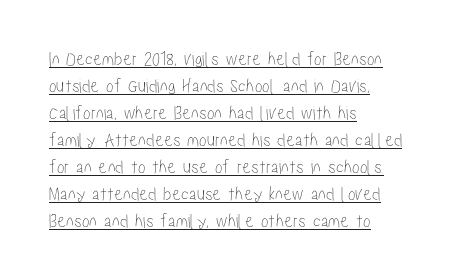
The image shows 20 px text type, upright; set left-aligned, normal line spacing (1.35x), normal letter spacing, underlined.
